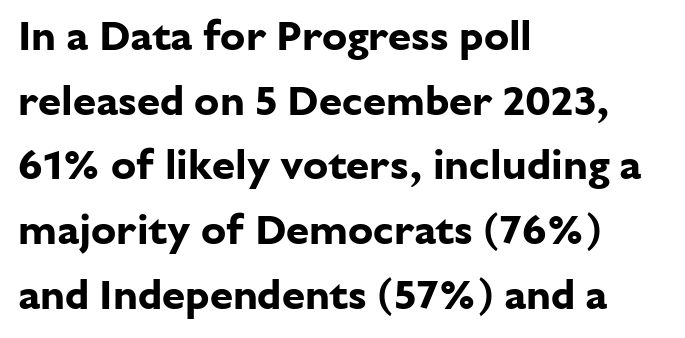
The image shows 42 px bold sans-serif type, upright; set left-aligned, normal line spacing (1.54x), normal letter spacing, not underlined; low stroke contrast and a medium x-height.
